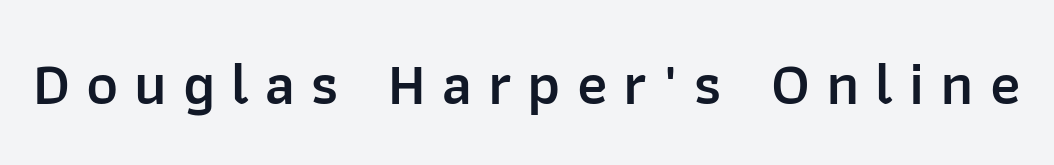
Glance below the letters and you will spot only blank space. Caption: semibold face, moderately heavy strokes. Spacing verdict: proportional, widths tailored to each character. Quick note: not italic, upright. A sans-serif font was chosen for this passage.
